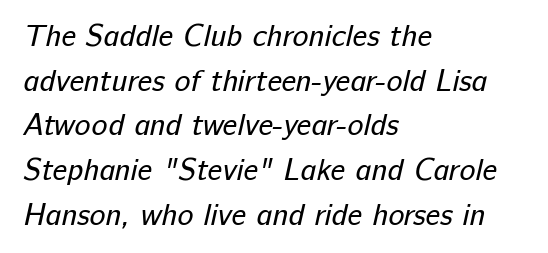
{"serif": "no", "bold": "no", "weight": "regular", "width": "normal", "stroke_contrast": "low", "x_height": "medium", "monospaced": "no", "underline": "no", "align": "left", "line_spacing": "normal", "line_spacing_ratio": 1.49, "letter_spacing": "normal", "letter_spacing_em": 0.0, "glyph_px": 30}
